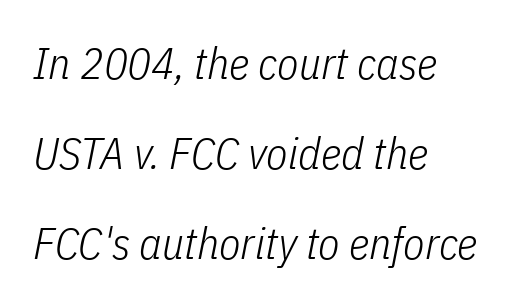
Beneath every word, the page is bare. Students, note that the glyphs here touch the page at normal intervals. A typesetter would call this proportional, since set widths differ per character. Vertically, the passage feels expansive, rows floating well apart. No chunkiness to these letters — they're not bold.
